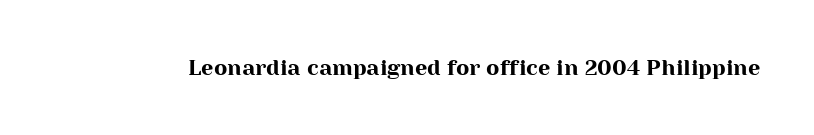
The image shows 22 px text type, upright; set normal letter spacing, not underlined.
